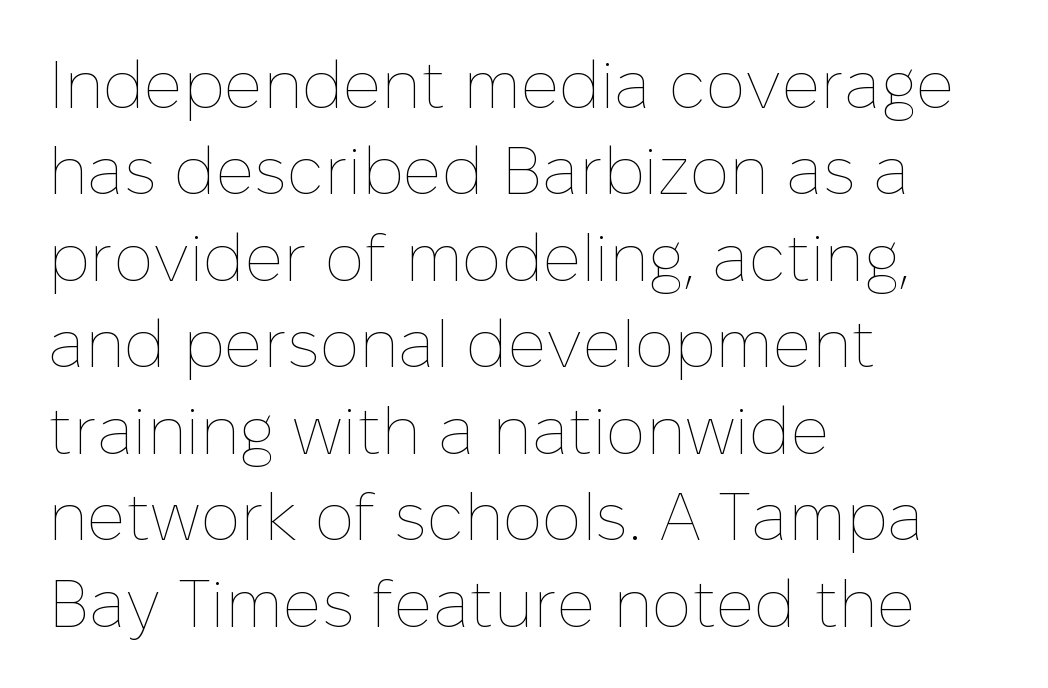
What's the leading like? Ordinary, nothing unusual. Nobody drew a line under any word here. The line texture is even and compact thanks to regular tracking. Horizontally, the lines are justified to the leading edge only. Do the characters align in a grid? No, the font is proportional.
